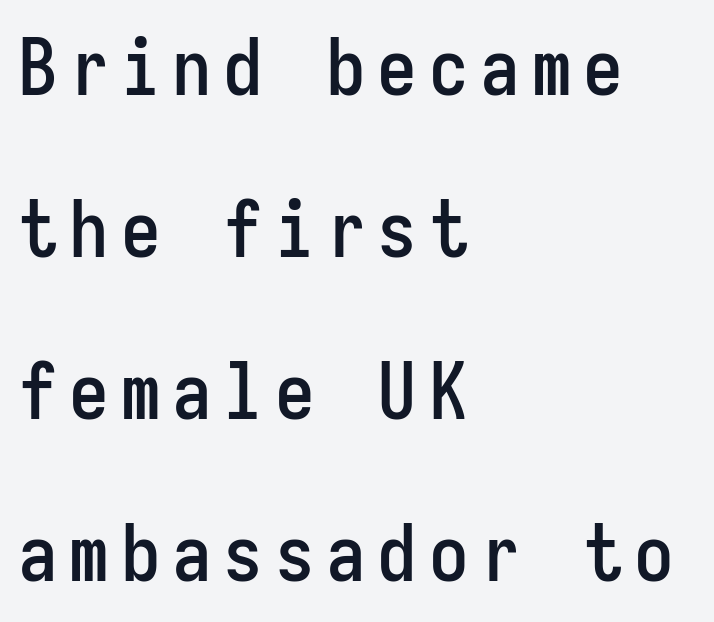
Q: Is the text italic (slanted)? A: No, it is upright.
Q: Is the typeface a serif or a sans-serif typeface? A: Sans-serif.
Q: Is the text underlined? A: No.
Q: How is the paragraph aligned? A: Left-aligned.
Q: Is the spacing between lines tight, normal or loose? A: Loose.
Q: Width (condensed, normal, or wide)? A: Condensed.
Q: Stroke contrast? A: Low.
Q: x-height? A: Medium.
Q: Monospaced? A: Yes.
